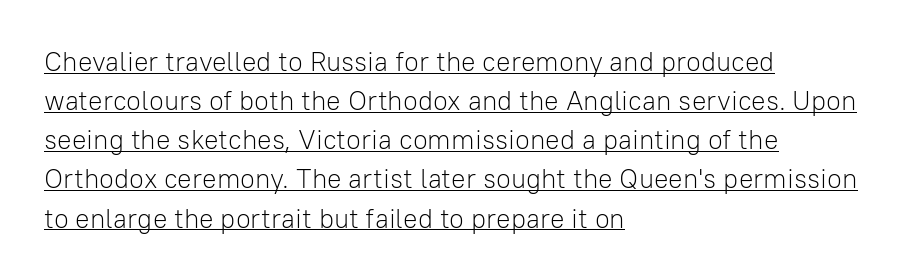
The image shows 27 px text type, upright; set left-aligned, normal line spacing (1.45x), normal letter spacing, underlined.
